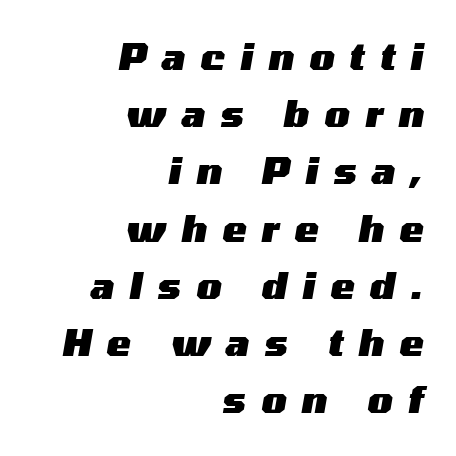
Does the weight exceed regular? Yes, all the way to bold. The lettering tilts uniformly, giving the passage an italic look. Is this a fixed-width face? No — the glyphs have proportional, varying widths. The paragraph has a hard right edge and a soft left edge. Spacing between characters has been opened up far beyond the box default.
